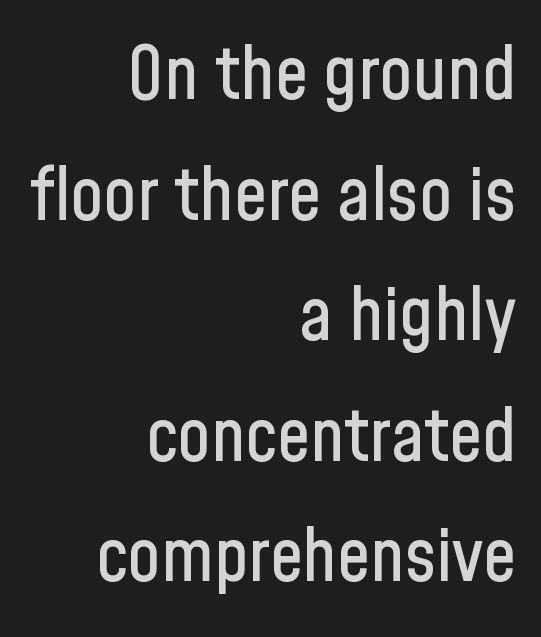
The image shows 74 px condensed sans-serif type, upright; set right-aligned, normal line spacing (1.63x), normal letter spacing, not underlined; low stroke contrast and a medium x-height.
